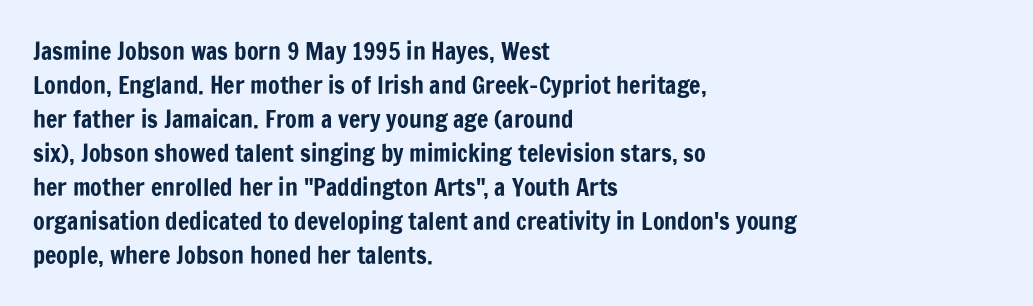
Each word holds together tightly as a unit, with standard inter-letter gaps. Horizontally, the lines are justified to the leading edge only. Check the space under the baseline: it is left empty. Leading matches the norm, producing a regular column.
